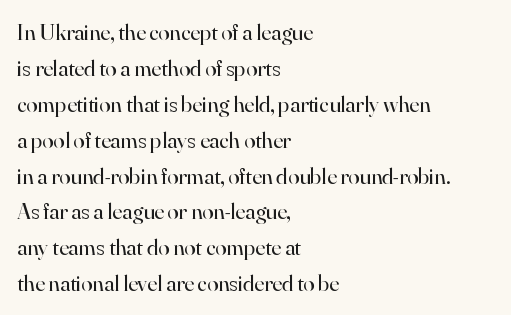
The foot of each line stays bare and open. It's the straight-up-and-down kind of type. The gaps between neighbouring characters are ordinary and unremarkable. A normal amount of white space separates one row of letters from the next. Typeset ragged right — the left edge is the straight one. Is the stroke heavy? The answer is a plain regular-or-lighter.
